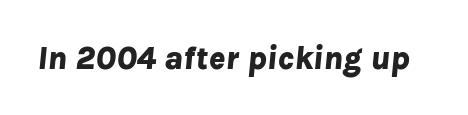
Q: Is the text bold? A: Yes.
Q: Is the text italic (slanted)? A: Yes, it leans right by about 8 degrees.
Q: Is the text underlined? A: No.
Q: Is the spacing between letters normal or unusually wide? A: Normal.
Q: Width (condensed, normal, or wide)? A: Normal.
Q: Stroke contrast? A: Low.
Q: x-height? A: Medium.
Q: Monospaced? A: No.
